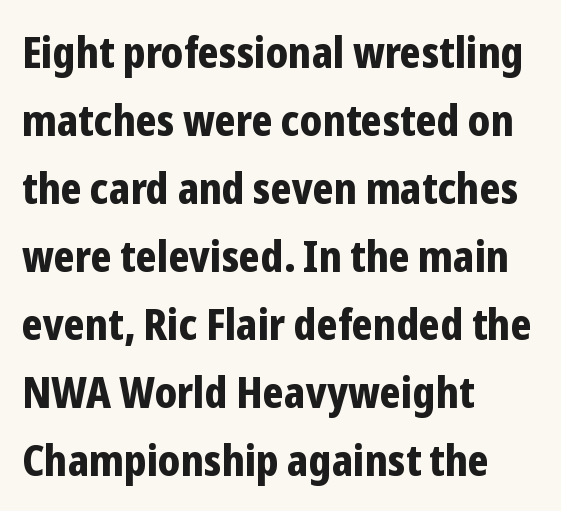
Q: Is the text bold? A: Yes.
Q: Is the text italic (slanted)? A: No, it is upright.
Q: Is the typeface a serif or a sans-serif typeface? A: Sans-serif.
Q: Is the text underlined? A: No.
Q: How is the paragraph aligned? A: Left-aligned.
Q: Is the spacing between letters normal or unusually wide? A: Normal.
Q: Is the spacing between lines tight, normal or loose? A: Normal.
Q: Width (condensed, normal, or wide)? A: Condensed.
Q: Stroke contrast? A: Low.
Q: x-height? A: Medium.
Q: Monospaced? A: No.
